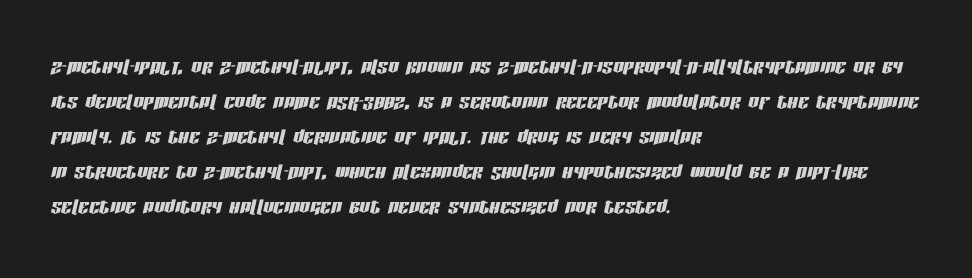
{"italic": "yes", "lean": "right", "slant_degrees": 13, "underline": "no", "align": "left", "line_spacing": "normal", "line_spacing_ratio": 1.35, "letter_spacing": "normal", "letter_spacing_em": 0.0, "glyph_px": 26}
